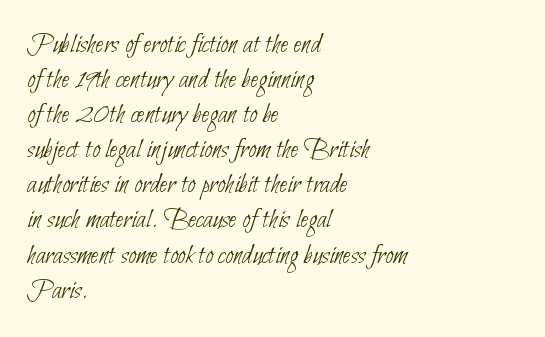
{"serif": "no", "bold": "no", "weight": "thin", "width": "condensed", "stroke_contrast": "low", "x_height": "small", "monospaced": "no", "underline": "no", "align": "left", "line_spacing_ratio": 1.21, "letter_spacing": "normal", "letter_spacing_em": 0.0, "glyph_px": 29}
